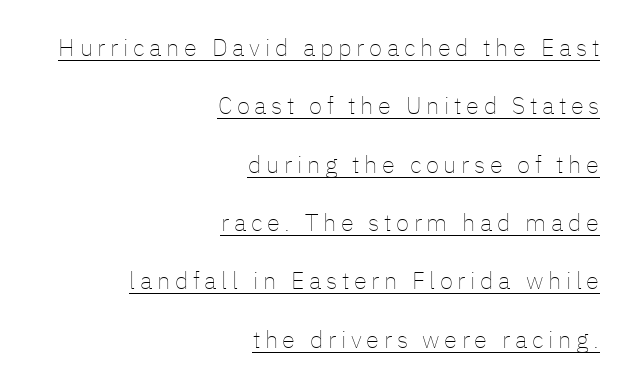
The ragged edge is on the left, which tells us the setting is flush right. The passage shown is not bold in any degree. Each new line begins a long way beneath the previous one. Notice how a bar underscores the lettering throughout. The letters stand straight up with perfectly vertical stems.
